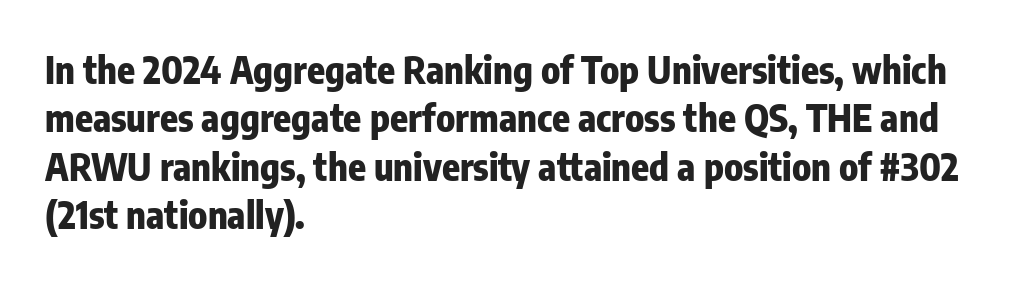
Think of a printed novel: that variable character pitch is what you see here. These lines stack with their left ends in a neat column. Check under the words: just untouched page. How are the letters spaced? Ordinarily, with no added tracking. Look at the stroke-to-counter ratio: heavy, a bold.
